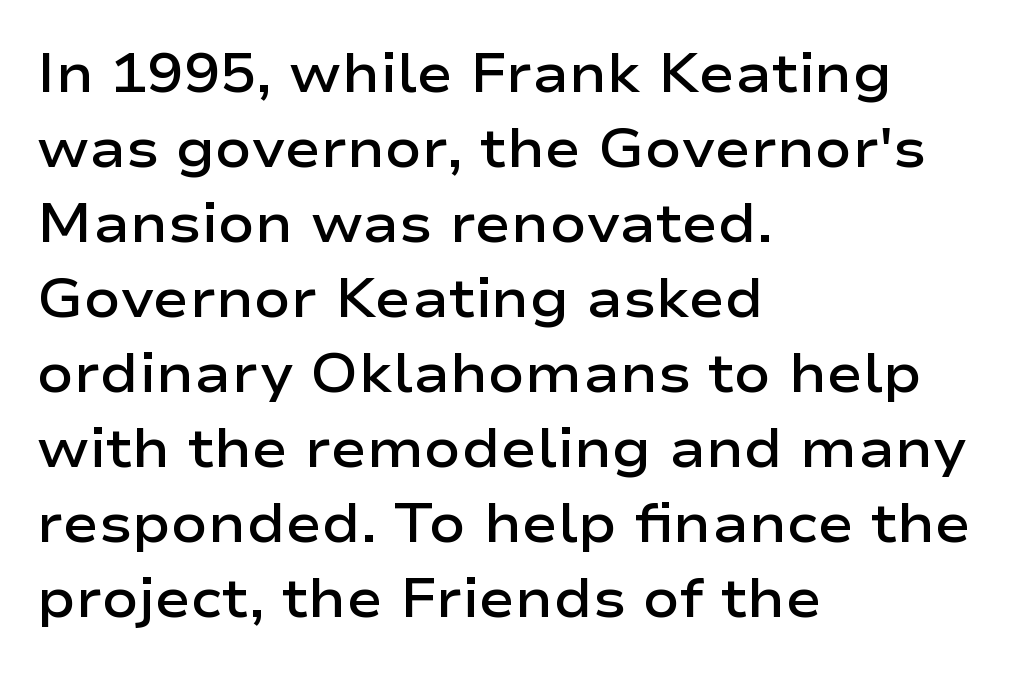
Nobody drew a line under any word here. Note: no serifs on the glyphs. The letterforms sit shoulder to shoulder at normal distance. How would I describe the line gaps? Plain and ordinary. This is the regular roman posture of the typeface. Slightly chunky letters — semibold, I'd say, not full bold.
